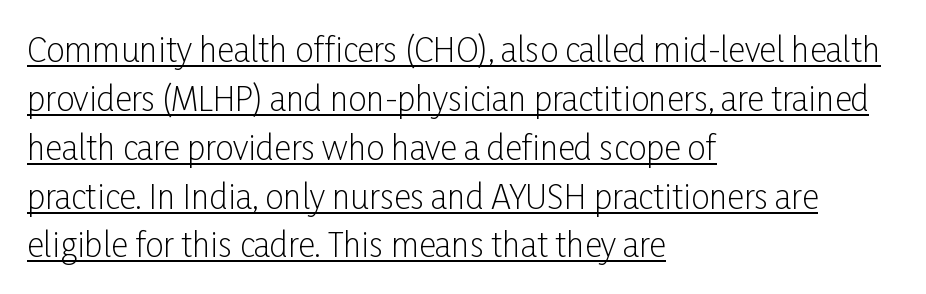
Is there an underline? Yes — a line sits under the letters. The type sits square on the baseline with zero lean. Regular leading. One-word summary of the alignment: left. A quiet, ordinary-to-light weight characterises the typeface. The passage shown is typed in a proportional face where columns would drift.
